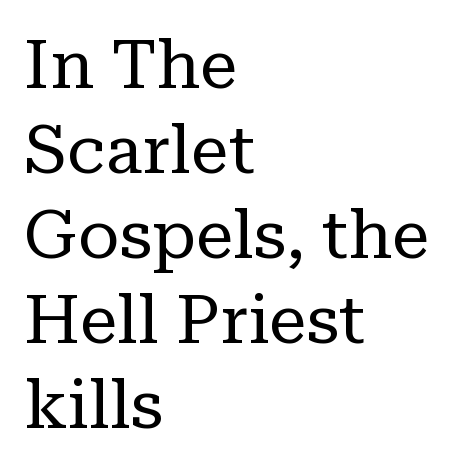
Q: Is the text bold? A: No.
Q: Is the text italic (slanted)? A: No, it is upright.
Q: Is the typeface a serif or a sans-serif typeface? A: Serif.
Q: Is the text underlined? A: No.
Q: How is the paragraph aligned? A: Left-aligned.
Q: Is the spacing between letters normal or unusually wide? A: Normal.
Q: Is the spacing between lines tight, normal or loose? A: Normal.
Q: Width (condensed, normal, or wide)? A: Normal.
Q: Stroke contrast? A: Low.
Q: x-height? A: Medium.
Q: Monospaced? A: No.
